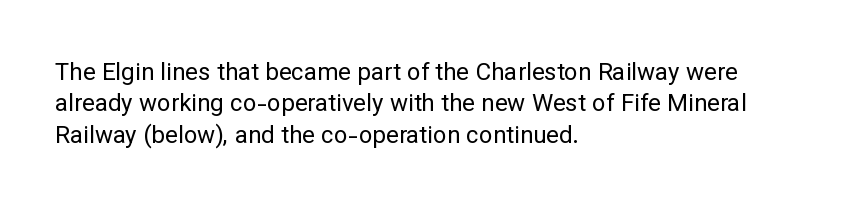
What stands out about the letter spacing? Nothing — it is the standard amount. Unmarked baselines from the first word to the last. The rendering anchors every line to the left-hand side. Regarding leading, the lines here are spaced in the standard way. Compared with a typical body face, this is equally light or lighter still. In terms of posture, this sample is upright.
